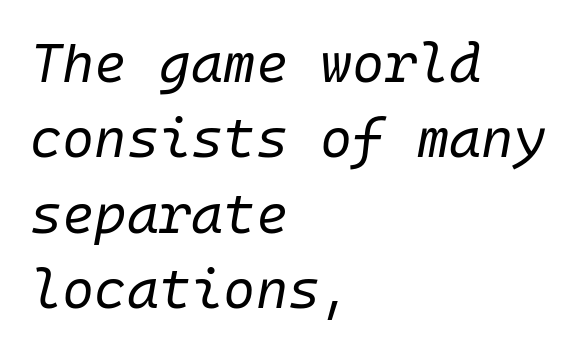
The image shows 55 px regular-weight type, italic (leaning right); set left-aligned, normal line spacing (1.37x), normal letter spacing, not underlined; low stroke contrast and a medium x-height.
